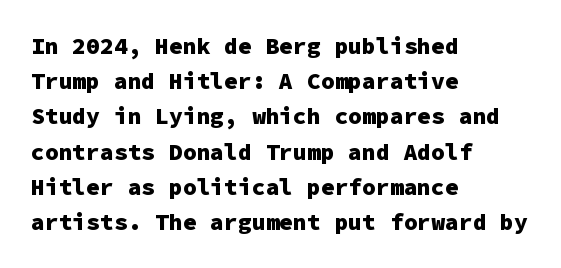
The image shows 23 px bold type, upright; set left-aligned, normal line spacing (1.53x), normal letter spacing, not underlined.
